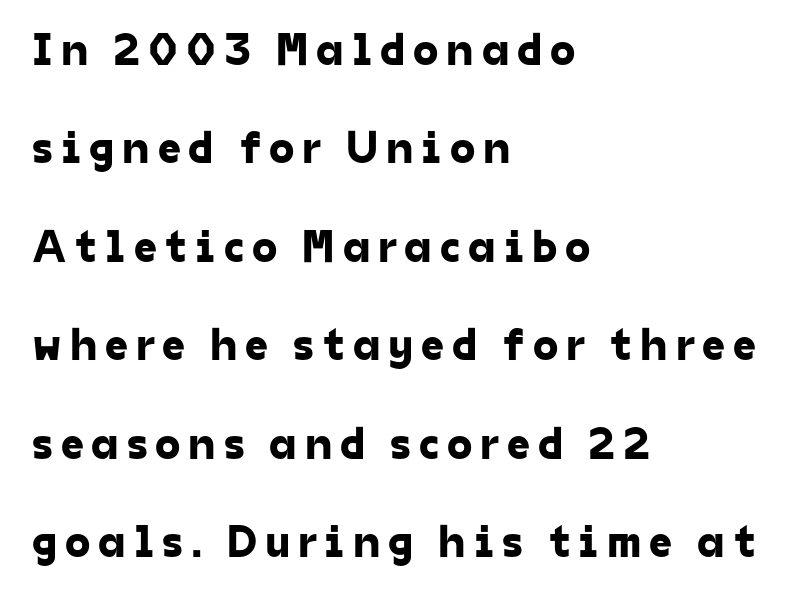
{"serif": "no", "width": "normal", "stroke_contrast": "low", "x_height": "medium", "monospaced": "no", "underline": "no", "align": "left", "line_spacing": "loose", "line_spacing_ratio": 2.14, "glyph_px": 46}
